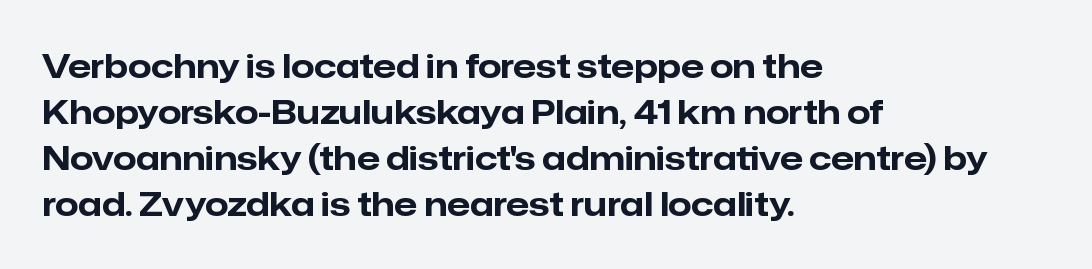
The image shows 33 px bold sans-serif type, upright; set left-aligned, normal line spacing (1.39x), normal letter spacing, not underlined; low stroke contrast and a medium x-height.
